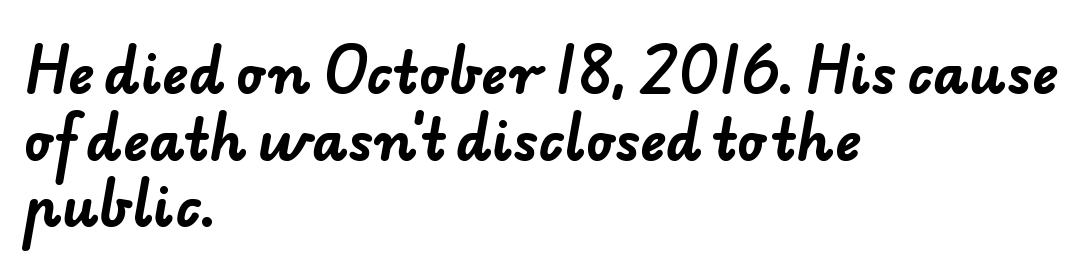
Q: Is the text bold? A: Yes.
Q: Is the typeface a serif or a sans-serif typeface? A: Sans-serif.
Q: Is the text underlined? A: No.
Q: How is the paragraph aligned? A: Left-aligned.
Q: Is the spacing between letters normal or unusually wide? A: Normal.
Q: Width (condensed, normal, or wide)? A: Normal.
Q: Stroke contrast? A: Low.
Q: x-height? A: Small.
Q: Monospaced? A: No.
